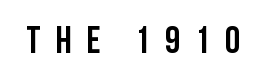
Someone cranked the tracking dial way up on this one. Every character sits straight up, as roman type does. Proportional: the letters do not fall into vertical columns. Unmarked baselines from the first word to the last. Check where the strokes stop: nothing finishes them off — pure sans.
